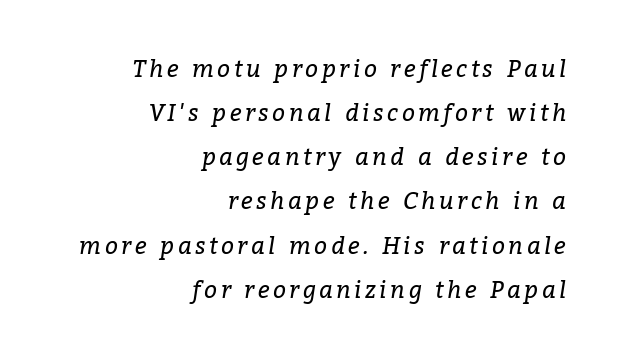
Q: Is the text bold? A: No.
Q: Is the text italic (slanted)? A: Yes, it leans right by about 9 degrees.
Q: Is the text underlined? A: No.
Q: How is the paragraph aligned? A: Right-aligned.
Q: Is the spacing between lines tight, normal or loose? A: Loose.
